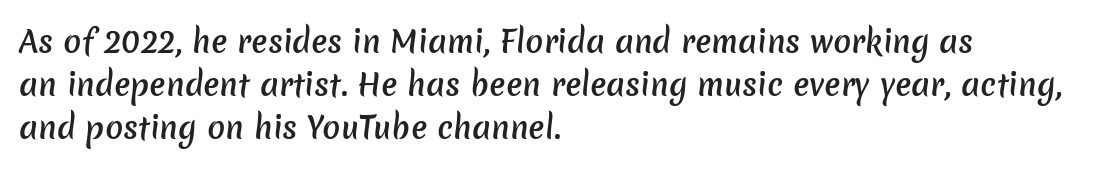
Q: Is the text bold? A: Semi-bold.
Q: Is the typeface a serif or a sans-serif typeface? A: Sans-serif.
Q: Is the text underlined? A: No.
Q: How is the paragraph aligned? A: Left-aligned.
Q: Is the spacing between letters normal or unusually wide? A: Normal.
Q: Is the spacing between lines tight, normal or loose? A: Normal.
Q: Width (condensed, normal, or wide)? A: Normal.
Q: Stroke contrast? A: Low.
Q: x-height? A: Medium.
Q: Monospaced? A: No.
